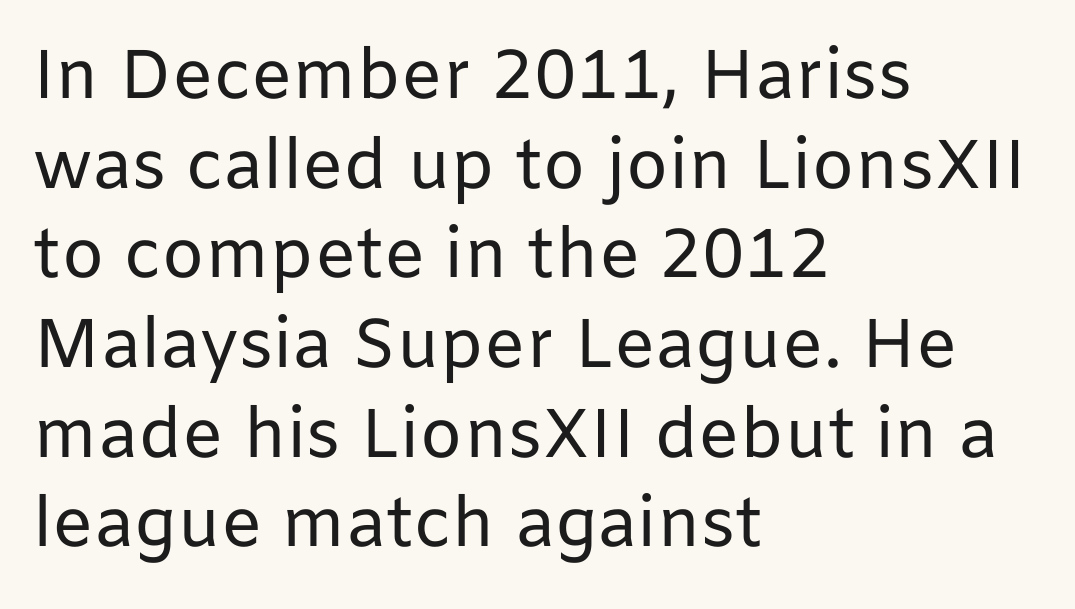
Q: Is the text bold? A: No.
Q: Is the text italic (slanted)? A: No, it is upright.
Q: Is the typeface a serif or a sans-serif typeface? A: Sans-serif.
Q: Is the text underlined? A: No.
Q: How is the paragraph aligned? A: Left-aligned.
Q: Is the spacing between letters normal or unusually wide? A: Normal.
Q: Is the spacing between lines tight, normal or loose? A: Normal.
Q: Width (condensed, normal, or wide)? A: Normal.
Q: Stroke contrast? A: Low.
Q: x-height? A: Medium.
Q: Monospaced? A: No.
